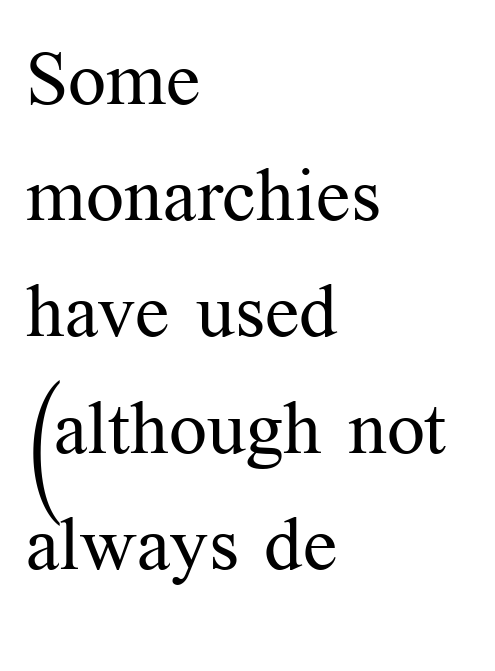
The lines are quadded left. The glyphs are unaccompanied by any horizontal stroke below them. Posture: vertical. Is this a heavy cut? Hardly; it is regular or lighter. The vertical gap from one line to the next is medium.
